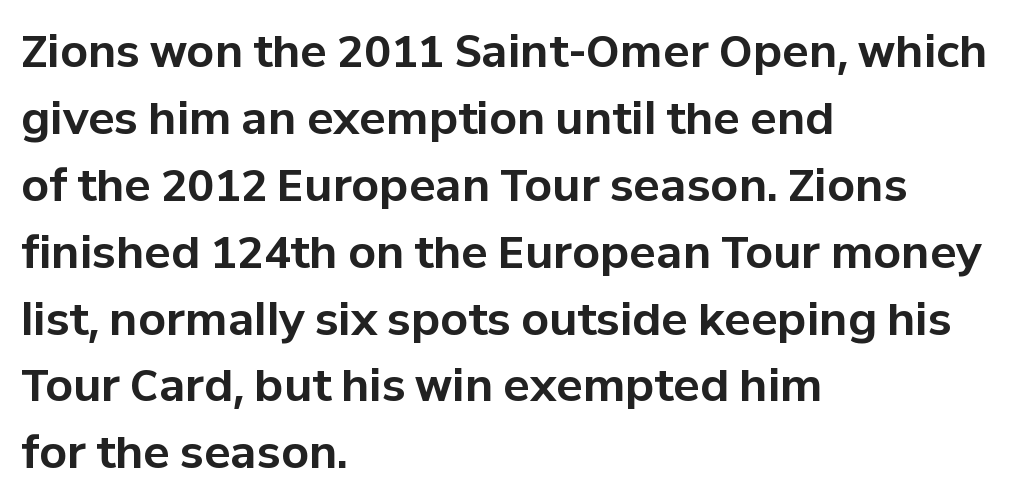
The typesetting leans heavy: a genuine bold. Upright lettering throughout. Anything drawn beneath the words? Only blank space. Regarding leading, the lines here are spaced in the standard way. The face used here is rendered with its standard letterfit. Note: no serifs on the glyphs.
